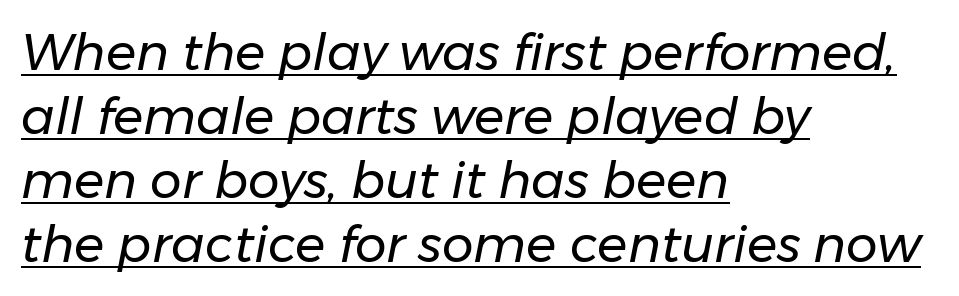
The vertical gap from one line to the next is medium. Like a heading marked for emphasis, these lines bear an underscore. No chunkiness to these letters — they're not bold. The ragged edge is on the right, which tells us the setting is flush left. The letters advance in unequal steps, a hallmark of proportional type.
